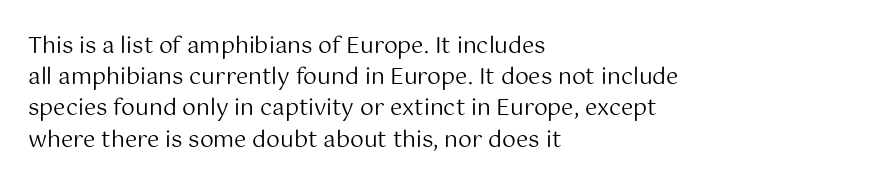
{"italic": "no", "bold": "no", "underline": "no", "align": "left", "line_spacing": "normal", "line_spacing_ratio": 1.42, "letter_spacing": "normal", "letter_spacing_em": 0.0, "glyph_px": 22}
